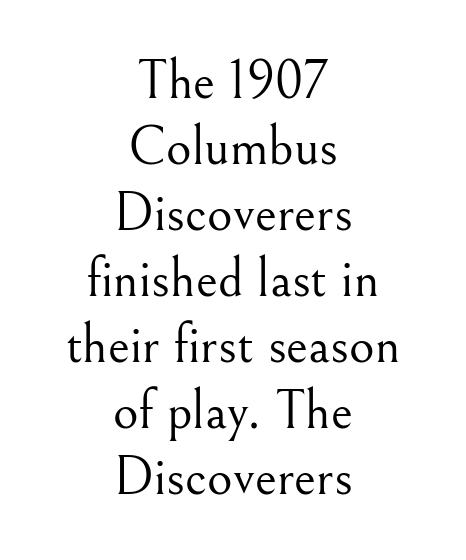
{"serif": "yes", "italic": "no", "bold": "no", "weight": "light", "width": "normal", "stroke_contrast": "medium", "x_height": "small", "monospaced": "no", "underline": "no", "align": "center", "line_spacing_ratio": 1.2, "letter_spacing": "normal", "letter_spacing_em": 0.0, "glyph_px": 55}
